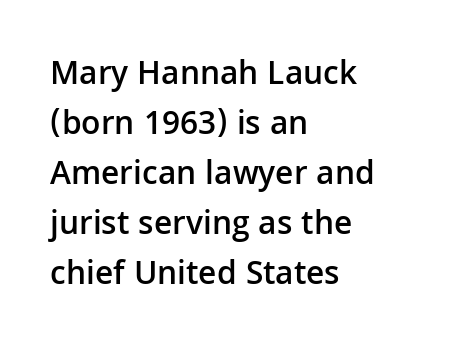
{"serif": "no", "italic": "no", "bold": "semi", "weight": "semibold", "width": "normal", "stroke_contrast": "low", "x_height": "medium", "monospaced": "no", "underline": "no", "align": "left", "line_spacing": "normal", "line_spacing_ratio": 1.47, "letter_spacing": "normal", "letter_spacing_em": 0.0, "glyph_px": 34}
